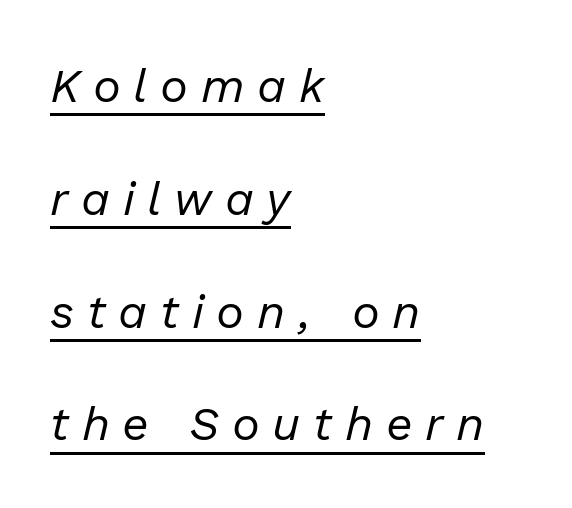
The image shows 47 px regular-weight type, italic (leaning right); set left-aligned, loose line spacing (2.4x), unusually wide letter spacing (+0.27 em), underlined; low stroke contrast and a medium x-height.
